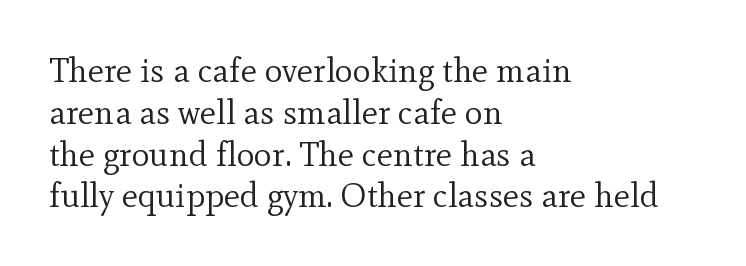
Q: Is the text bold? A: No.
Q: Is the text italic (slanted)? A: No, it is upright.
Q: Is the typeface a serif or a sans-serif typeface? A: Serif.
Q: Is the text underlined? A: No.
Q: How is the paragraph aligned? A: Left-aligned.
Q: Is the spacing between letters normal or unusually wide? A: Normal.
Q: Width (condensed, normal, or wide)? A: Normal.
Q: x-height? A: Small.
Q: Monospaced? A: No.
